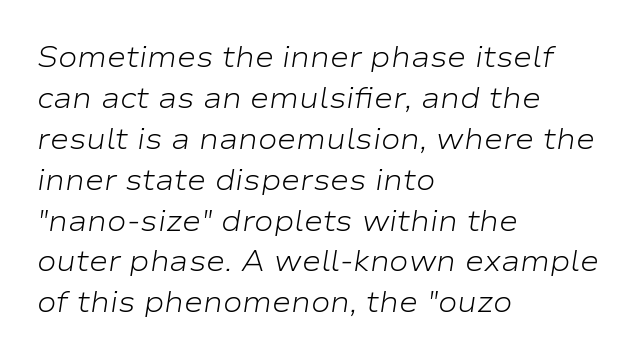
The image shows 29 px light, wide type, italic (leaning right); set left-aligned, normal line spacing (1.41x), normal letter spacing, not underlined; low stroke contrast and a medium x-height.
